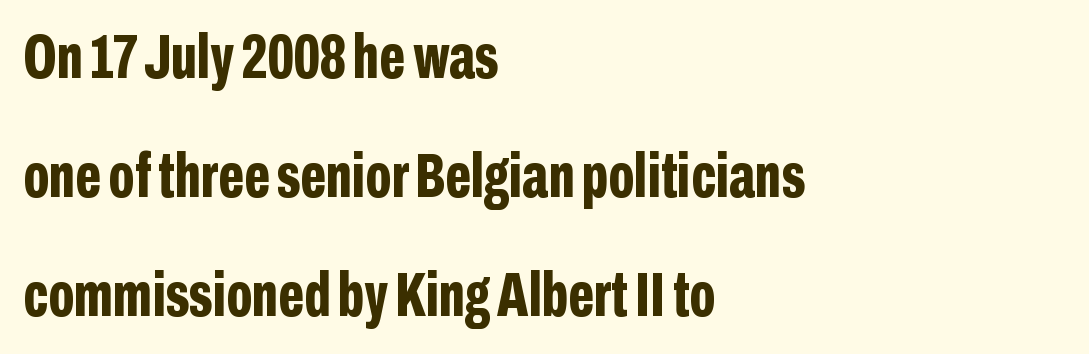
{"serif": "no", "italic": "no", "bold": "yes", "weight": "bold", "width": "condensed", "stroke_contrast": "low", "x_height": "medium", "monospaced": "no", "underline": "no", "align": "left", "line_spacing": "loose", "line_spacing_ratio": 1.92, "letter_spacing": "normal", "letter_spacing_em": 0.0, "glyph_px": 62}
